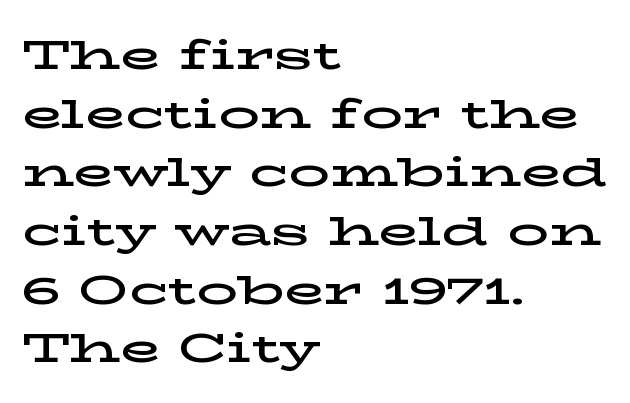
{"serif": "yes", "italic": "no", "width": "wide", "stroke_contrast": "low", "x_height": "medium", "monospaced": "no", "underline": "no", "align": "left", "line_spacing": "normal", "line_spacing_ratio": 1.43, "letter_spacing": "normal", "letter_spacing_em": 0.0, "glyph_px": 41}
